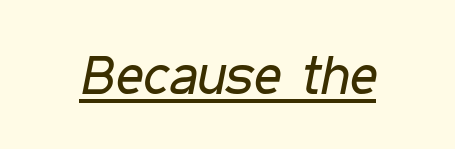
{"italic": "yes", "lean": "right", "slant_degrees": 11, "bold": "no", "weight": "regular", "width": "condensed", "stroke_contrast": "low", "x_height": "medium", "monospaced": "no", "underline": "yes", "letter_spacing": "normal", "letter_spacing_em": 0.0, "glyph_px": 54}
